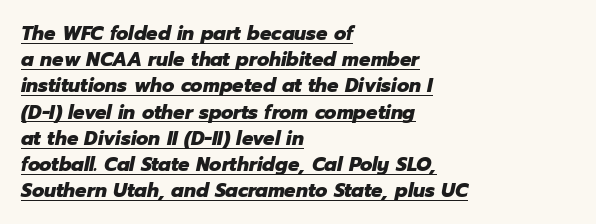
The image shows 20 px bold type, italic (leaning right); set left-aligned, normal line spacing (1.31x), normal letter spacing, underlined.
